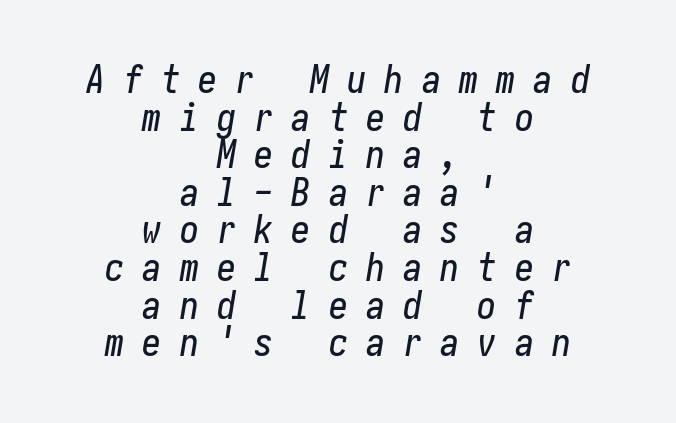
Is the block centered? Yes — each line is placed symmetrically about the middle. Interline gaps are noticeably narrow in this sample. A clean baseline with only descenders dipping below it. The face used here is rendered with a markedly widened letterfit.
